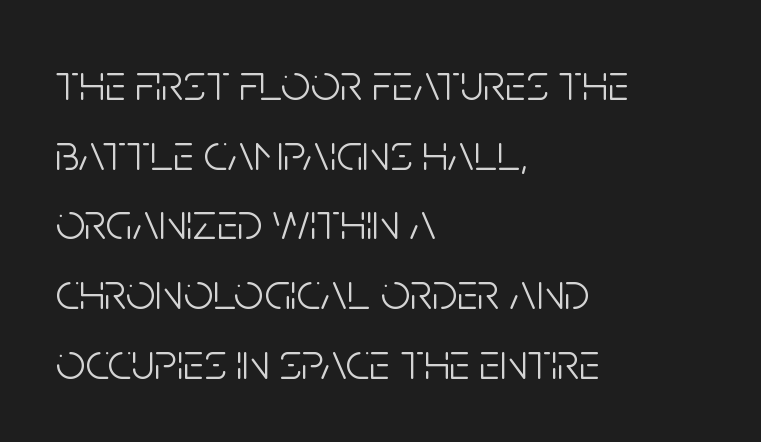
Q: Is the text bold? A: No.
Q: Is the text italic (slanted)? A: No, it is upright.
Q: Is the typeface a serif or a sans-serif typeface? A: Sans-serif.
Q: Is the text underlined? A: No.
Q: How is the paragraph aligned? A: Left-aligned.
Q: Is the spacing between letters normal or unusually wide? A: Normal.
Q: Is the spacing between lines tight, normal or loose? A: Normal.
Q: Width (condensed, normal, or wide)? A: Condensed.
Q: Stroke contrast? A: Low.
Q: x-height? A: Large.
Q: Monospaced? A: No.
